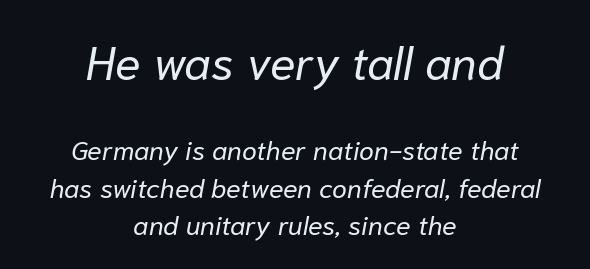
Compare the two chunks: the upper has the greater cap height. Think standard paragraph weight, or any step lighter than that. The typography opts for an oblique posture over an upright one. Words float on clear page, feet unadorned. This rendering leaves character spacing at its baseline value. This sample keeps an unexceptional amount of space between lines.
